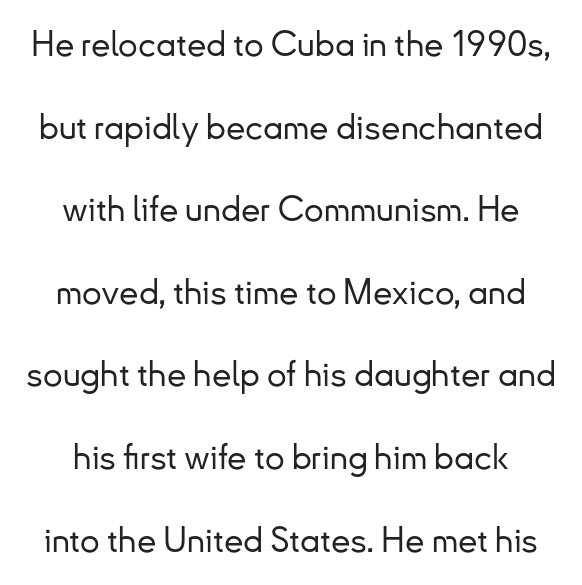
{"serif": "no", "italic": "no", "width": "normal", "stroke_contrast": "low", "x_height": "small", "monospaced": "no", "underline": "no", "line_spacing": "loose", "line_spacing_ratio": 2.36, "letter_spacing": "normal", "letter_spacing_em": 0.0, "glyph_px": 35}
